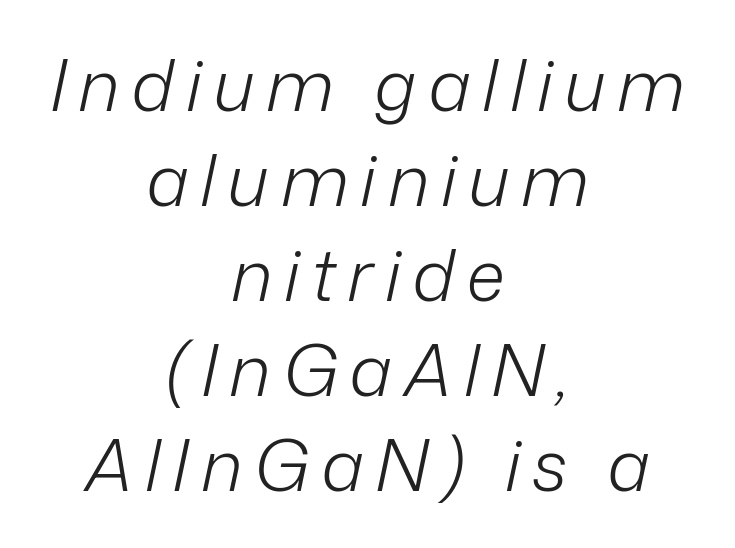
Letters rest on an invisible, unmarked baseline. The lettering tilts uniformly, giving the passage an italic look. Proportional: the letters do not fall into vertical columns. The weight would be labelled regular, book, light, or lighter still.
